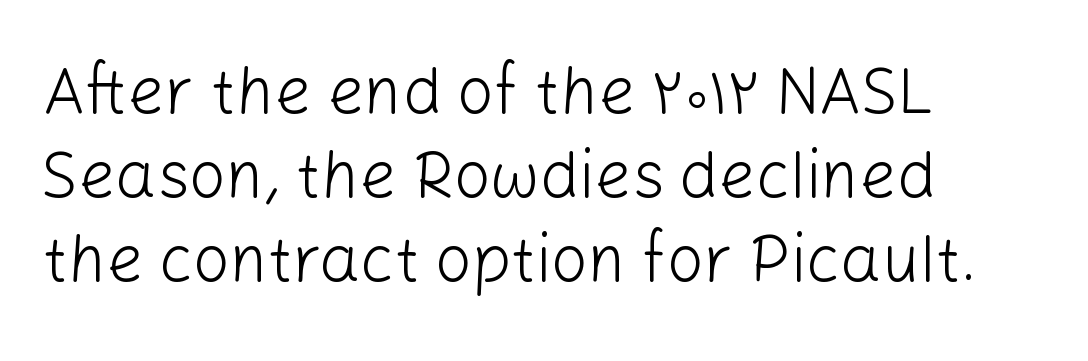
The image shows 65 px light sans-serif type, upright; set left-aligned, normal line spacing (1.29x), normal letter spacing, not underlined; low stroke contrast and a medium x-height.
